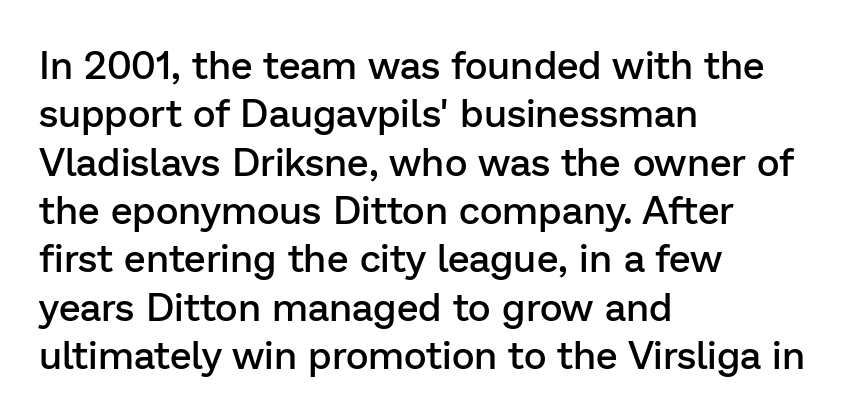
Q: Is the text bold? A: Semi-bold.
Q: Is the text italic (slanted)? A: No, it is upright.
Q: Is the typeface a serif or a sans-serif typeface? A: Sans-serif.
Q: Is the text underlined? A: No.
Q: How is the paragraph aligned? A: Left-aligned.
Q: Is the spacing between letters normal or unusually wide? A: Normal.
Q: Width (condensed, normal, or wide)? A: Normal.
Q: Stroke contrast? A: Low.
Q: x-height? A: Medium.
Q: Monospaced? A: No.
